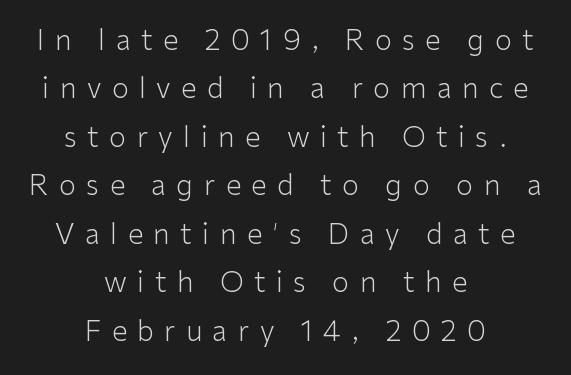
{"serif": "no", "italic": "no", "bold": "no", "weight": "light", "width": "normal", "stroke_contrast": "low", "x_height": "medium", "monospaced": "no", "underline": "no", "align": "center", "line_spacing_ratio": 1.73, "letter_spacing": "wide", "letter_spacing_em": 0.37, "glyph_px": 28}
